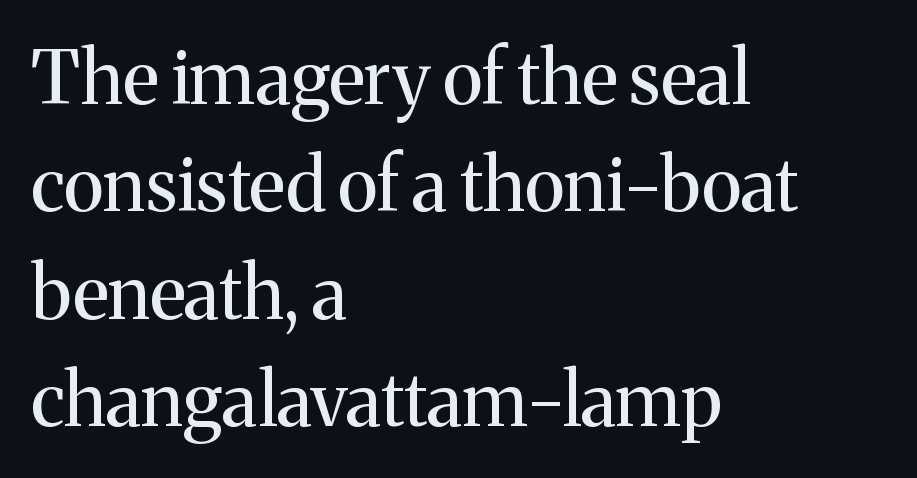
The weight would be labelled regular, book, light, or lighter still. A typesetter would mark this as roman, not italic. Horizontal alignment here is leftward, the default for most running prose. Is the letter spacing exaggerated? No — it looks like the ordinary default.
